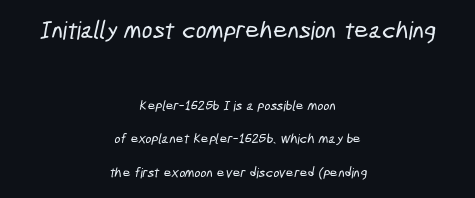
The image shows 25 px text type; set centered, loose line spacing (2.39x), normal letter spacing, not underlined; the first (top) block is 1.79x larger.
